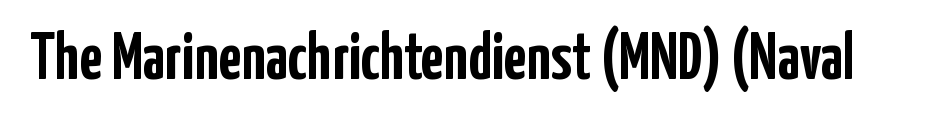
Posture: straight, roman, zero tilt. Observe the absence of serifs on each vertical stroke in this sample. Looks like regular typesetting: each glyph gets only the width it needs. Bold? Absolutely — the strokes are thick and heavy.
